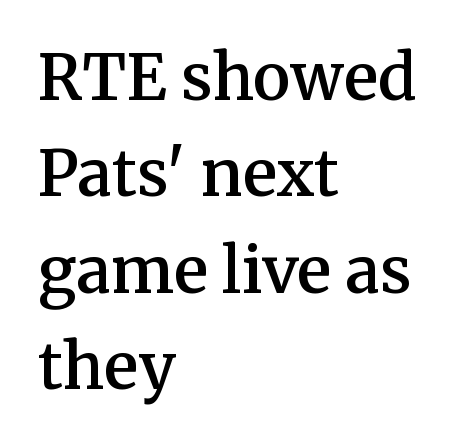
The image shows 63 px semibold serif type, upright; set left-aligned, normal line spacing (1.53x), normal letter spacing, not underlined; medium stroke contrast and a medium x-height.
